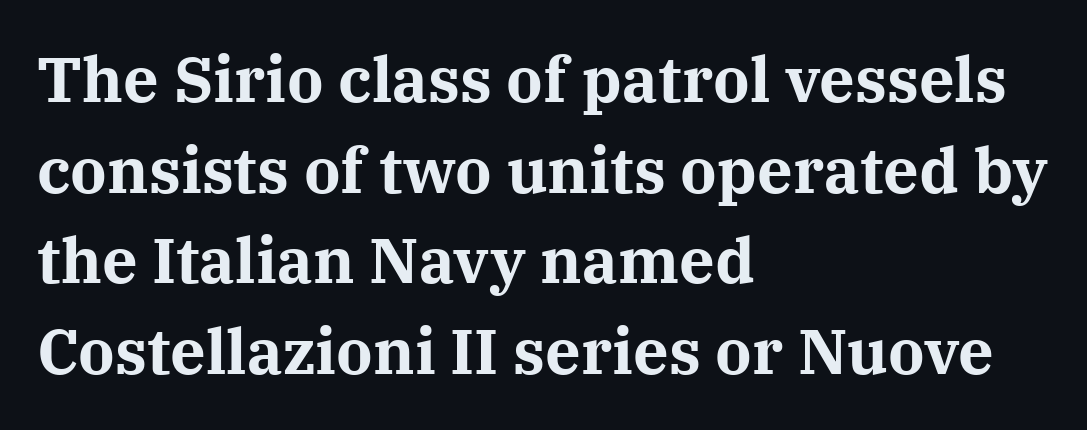
Q: Is the text bold? A: Yes.
Q: Is the text italic (slanted)? A: No, it is upright.
Q: Is the typeface a serif or a sans-serif typeface? A: Serif.
Q: Is the text underlined? A: No.
Q: How is the paragraph aligned? A: Left-aligned.
Q: Is the spacing between letters normal or unusually wide? A: Normal.
Q: Is the spacing between lines tight, normal or loose? A: Normal.
Q: Width (condensed, normal, or wide)? A: Normal.
Q: Stroke contrast? A: Medium.
Q: x-height? A: Medium.
Q: Monospaced? A: No.
